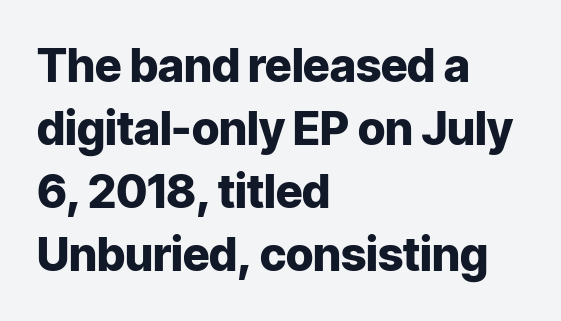
{"serif": "no", "italic": "no", "bold": "yes", "weight": "heavy", "width": "normal", "stroke_contrast": "low", "x_height": "medium", "monospaced": "no", "underline": "no", "align": "left", "line_spacing": "normal", "line_spacing_ratio": 1.37, "letter_spacing": "normal", "letter_spacing_em": 0.0, "glyph_px": 46}
